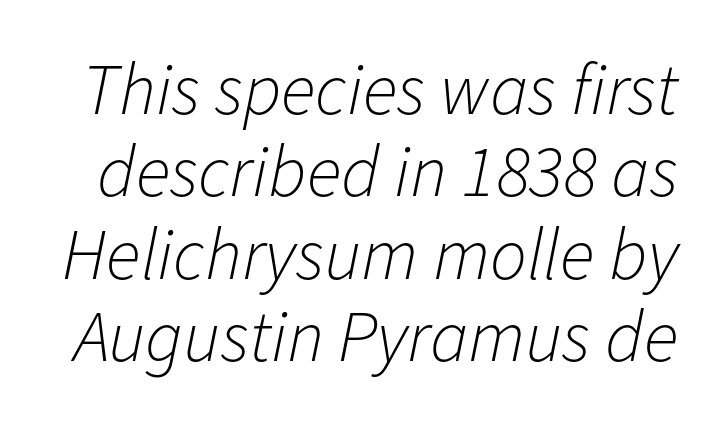
Q: Is the text bold? A: No.
Q: Is the text italic (slanted)? A: Yes, it leans right by about 11 degrees.
Q: Is the text underlined? A: No.
Q: Is the spacing between letters normal or unusually wide? A: Normal.
Q: Is the spacing between lines tight, normal or loose? A: Tight.
Q: Width (condensed, normal, or wide)? A: Normal.
Q: Stroke contrast? A: Low.
Q: x-height? A: Medium.
Q: Monospaced? A: No.
